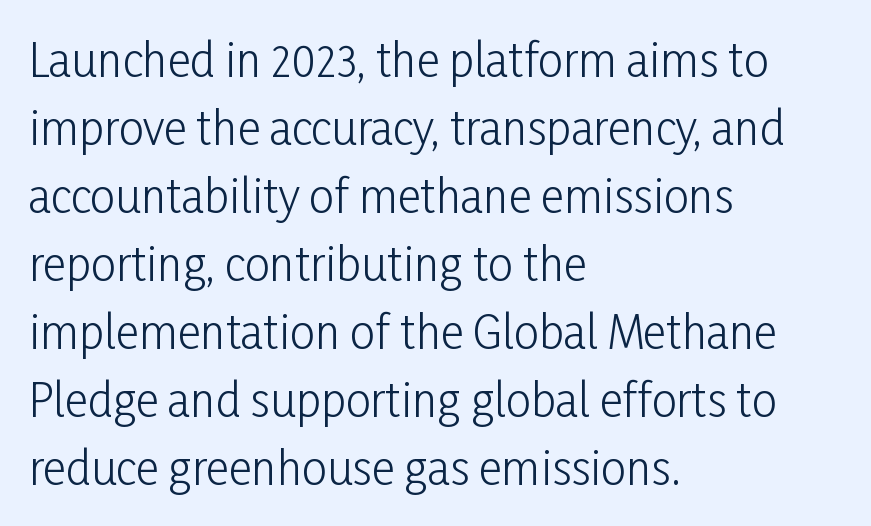
{"serif": "no", "italic": "no", "bold": "no", "weight": "light", "width": "condensed", "stroke_contrast": "low", "x_height": "medium", "monospaced": "no", "underline": "no", "align": "left", "line_spacing": "normal", "line_spacing_ratio": 1.51, "letter_spacing": "normal", "letter_spacing_em": 0.0, "glyph_px": 45}
